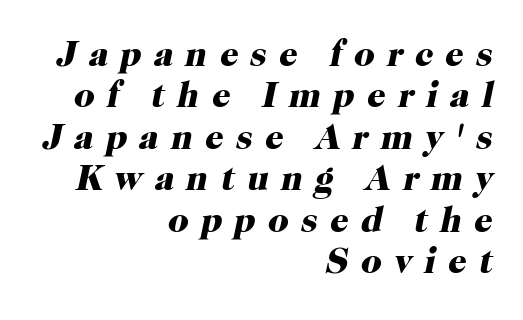
The image shows 36 px heavy serif type, italic (leaning right); set right-aligned, tight line spacing (1.15x), unusually wide letter spacing (+0.34 em), not underlined; high stroke contrast and a medium x-height.
